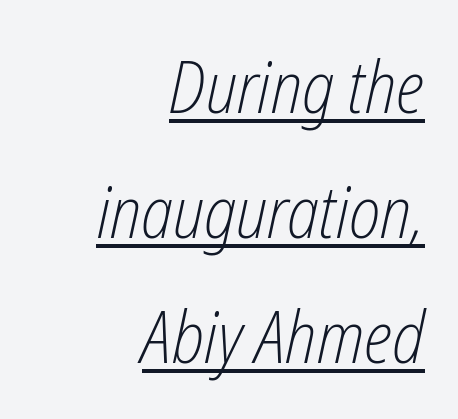
The image shows 73 px light, condensed type, italic (leaning right); set right-aligned, line spacing 1.71x, normal letter spacing, underlined; low stroke contrast and a medium x-height.
